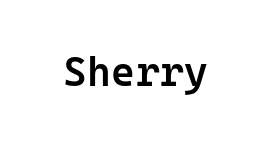
Q: Is the text bold? A: Semi-bold.
Q: Is the text italic (slanted)? A: No, it is upright.
Q: Is the typeface a serif or a sans-serif typeface? A: Sans-serif.
Q: Is the text underlined? A: No.
Q: Is the spacing between letters normal or unusually wide? A: Normal.
Q: Width (condensed, normal, or wide)? A: Normal.
Q: Stroke contrast? A: Low.
Q: x-height? A: Medium.
Q: Monospaced? A: Yes.
